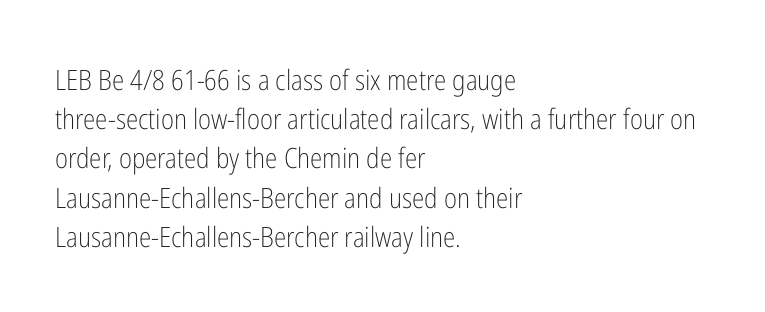
Nobody drew a line under any word here. You could not count columns in this text — the font is proportionally spaced. You can tell it's not italic because the verticals are truly vertical. The compositor pushed each line to the left boundary.
